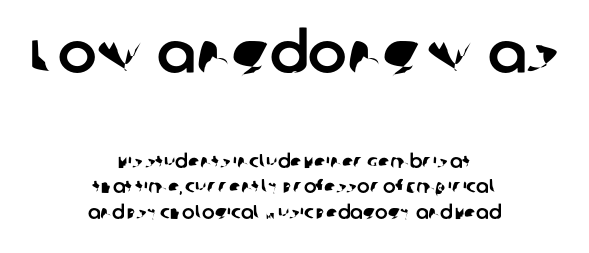
Each row of text sits above clean, open space. Observe the ordinary spacing: letters are neighbours, not strangers. The rendering uses natural spacing where letterforms have individual widths. The paragraph shown floats in the horizontal middle. The designer went with a sans here, leaving each stem footless. Compared with typical paragraphs, the rows here are spaced about the same.
